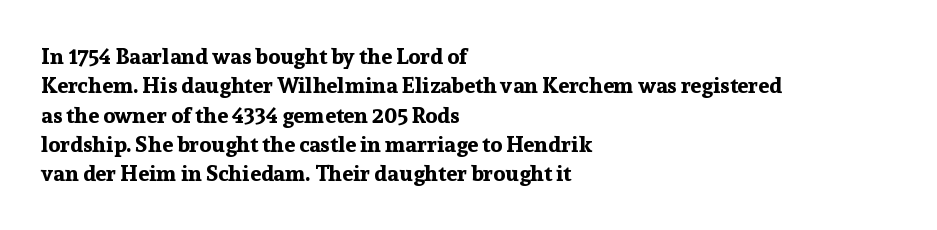
Q: Is the text bold? A: Yes.
Q: Is the text italic (slanted)? A: No, it is upright.
Q: Is the text underlined? A: No.
Q: How is the paragraph aligned? A: Left-aligned.
Q: Is the spacing between letters normal or unusually wide? A: Normal.
Q: Is the spacing between lines tight, normal or loose? A: Normal.
